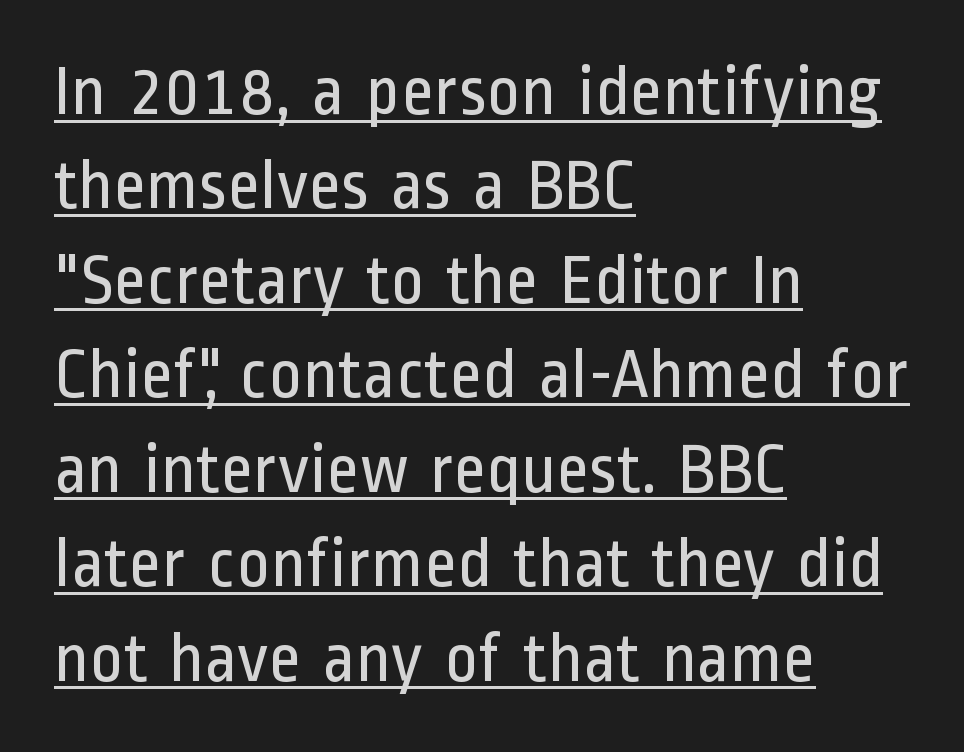
The image shows 71 px regular-weight, condensed sans-serif type, upright; set left-aligned, normal line spacing (1.33x), normal letter spacing, underlined; low stroke contrast and a medium x-height.
